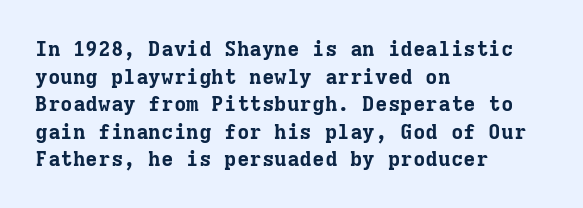
The image shows 21 px bold type, upright; set left-aligned, normal line spacing (1.31x), normal letter spacing, not underlined.
